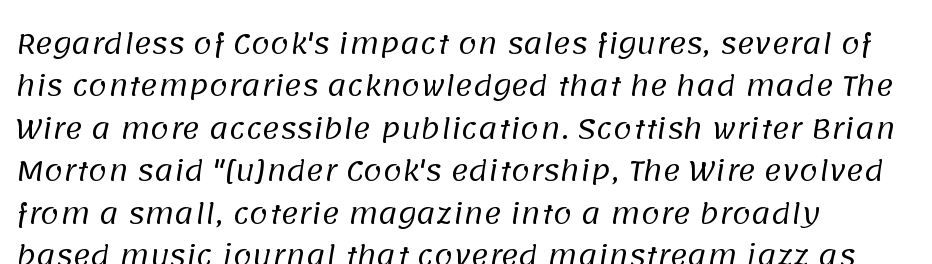
{"bold": "no", "underline": "no", "align": "left", "line_spacing": "normal", "line_spacing_ratio": 1.57, "letter_spacing": "normal", "letter_spacing_em": 0.0, "glyph_px": 27}
